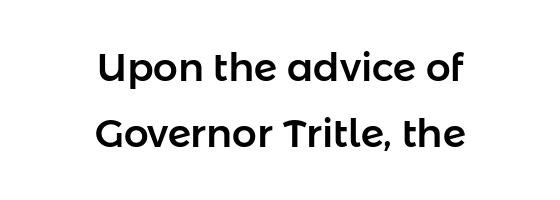
The image shows 39 px sans-serif type, upright; set centered, normal line spacing (1.68x), normal letter spacing, not underlined; low stroke contrast and a medium x-height.
